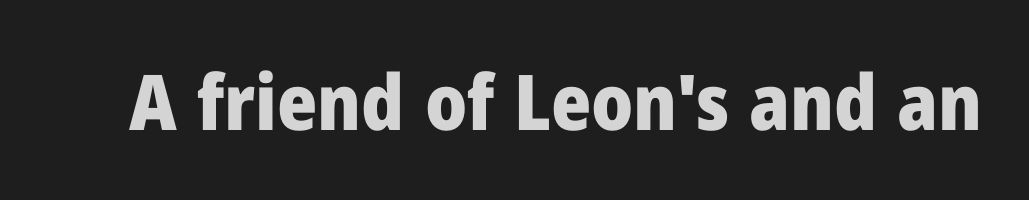
Do the letters lean? They stand straight. Serifs: no, the terminals of the letterforms are clean. The words here are not underlined. The glyphs have the mass of a bold cut. Varying glyph widths throughout — classic text-font behaviour. Observe the ordinary spacing: letters are neighbours, not strangers.
